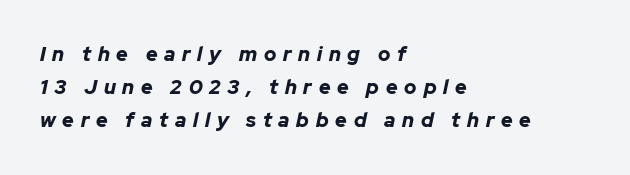
Q: Is the text bold? A: Yes.
Q: Is the text italic (slanted)? A: Yes, it leans right by about 12 degrees.
Q: Is the text underlined? A: No.
Q: How is the paragraph aligned? A: Left-aligned.
Q: Is the spacing between letters normal or unusually wide? A: Unusually wide.
Q: Is the spacing between lines tight, normal or loose? A: Normal.
